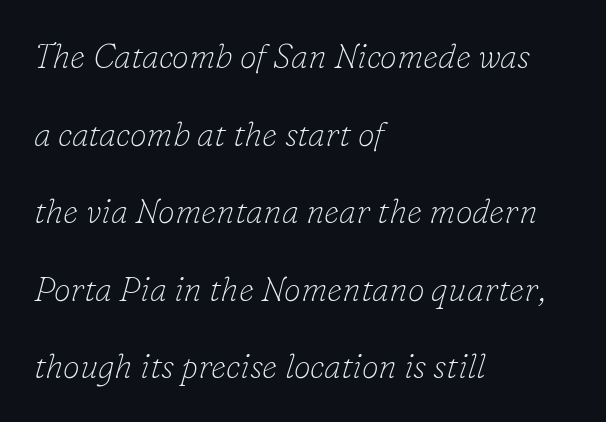
Q: Is the text bold? A: No.
Q: Is the text italic (slanted)? A: Yes, it leans right by about 16 degrees.
Q: Is the typeface a serif or a sans-serif typeface? A: Serif.
Q: Is the text underlined? A: No.
Q: How is the paragraph aligned? A: Left-aligned.
Q: Is the spacing between letters normal or unusually wide? A: Normal.
Q: Is the spacing between lines tight, normal or loose? A: Loose.
Q: Width (condensed, normal, or wide)? A: Normal.
Q: Stroke contrast? A: Low.
Q: x-height? A: Small.
Q: Monospaced? A: No.
